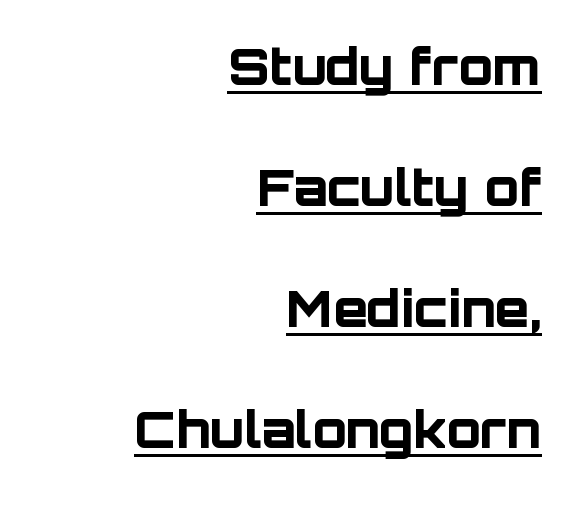
The image shows 50 px bold sans-serif type, upright; set right-aligned, loose line spacing (2.42x), normal letter spacing, underlined; low stroke contrast and a large x-height.
